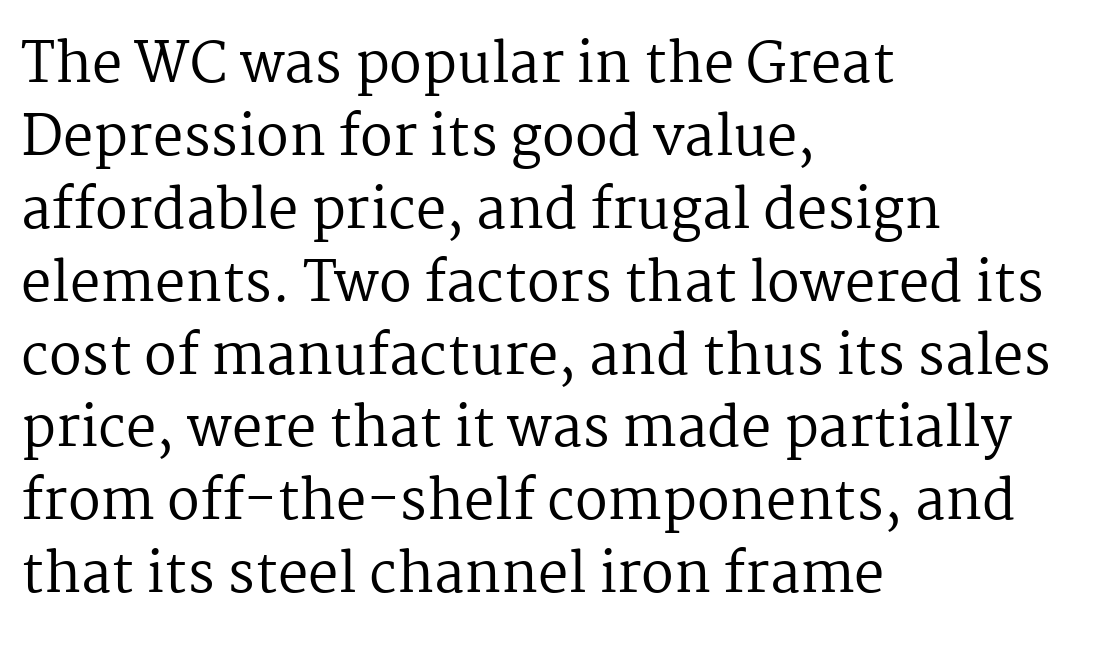
{"serif": "yes", "italic": "no", "bold": "no", "weight": "regular", "width": "normal", "stroke_contrast": "medium", "x_height": "medium", "monospaced": "no", "underline": "no", "align": "left", "line_spacing": "normal", "line_spacing_ratio": 1.35, "letter_spacing": "normal", "letter_spacing_em": 0.0, "glyph_px": 54}
